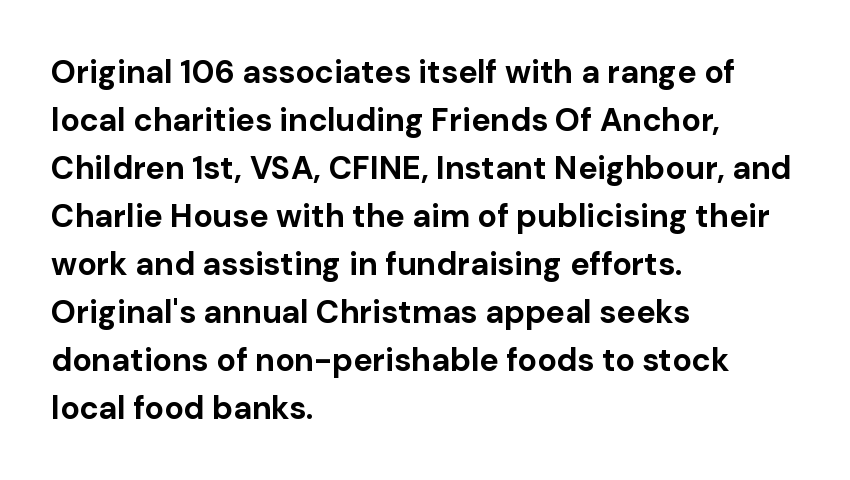
Q: Is the text bold? A: Yes.
Q: Is the text italic (slanted)? A: No, it is upright.
Q: Is the typeface a serif or a sans-serif typeface? A: Sans-serif.
Q: Is the text underlined? A: No.
Q: How is the paragraph aligned? A: Left-aligned.
Q: Is the spacing between letters normal or unusually wide? A: Normal.
Q: Is the spacing between lines tight, normal or loose? A: Normal.
Q: Width (condensed, normal, or wide)? A: Normal.
Q: Stroke contrast? A: Low.
Q: x-height? A: Medium.
Q: Monospaced? A: No.
